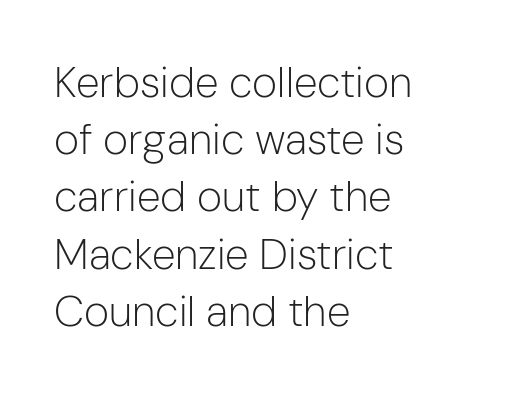
The image shows 43 px light sans-serif type, upright; set left-aligned, normal line spacing (1.33x), normal letter spacing, not underlined; low stroke contrast and a medium x-height.
